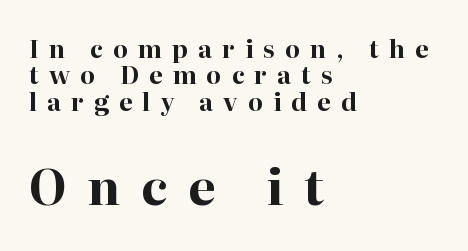
The image shows 49 px bold serif type, upright; set left-aligned, tight line spacing (1.1x), unusually wide letter spacing (+0.42 em), not underlined; the second (bottom) block is 2.04x larger; high stroke contrast and a medium x-height.
